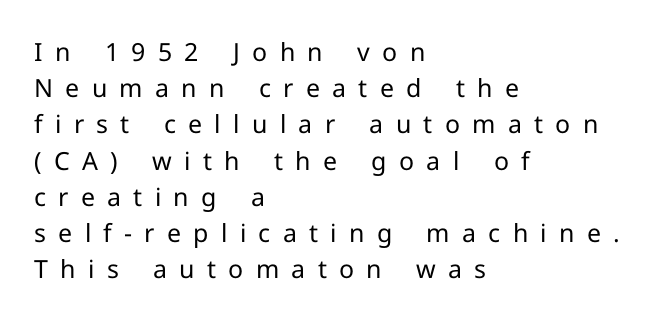
Q: Is the text bold? A: No.
Q: Is the text italic (slanted)? A: No, it is upright.
Q: Is the text underlined? A: No.
Q: How is the paragraph aligned? A: Left-aligned.
Q: Is the spacing between letters normal or unusually wide? A: Unusually wide.
Q: Is the spacing between lines tight, normal or loose? A: Normal.
